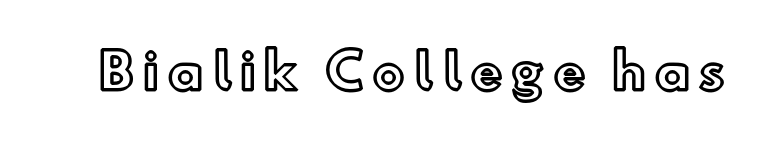
{"italic": "no", "width": "normal", "x_height": "small", "monospaced": "no", "underline": "no", "glyph_px": 49}
